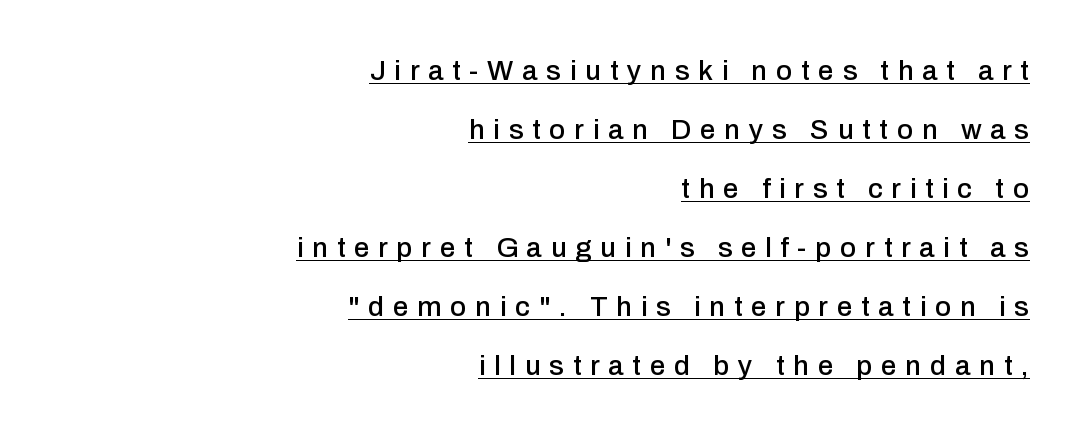
{"serif": "no", "italic": "no", "width": "normal", "stroke_contrast": "low", "x_height": "medium", "monospaced": "no", "underline": "yes", "align": "right", "line_spacing": "loose", "line_spacing_ratio": 2.11, "letter_spacing": "wide", "letter_spacing_em": 0.31, "glyph_px": 28}
